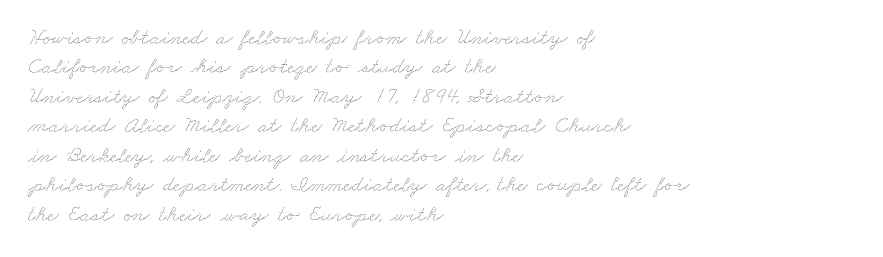
The image shows 23 px text type; set left-aligned, normal line spacing (1.28x), normal letter spacing, not underlined.
